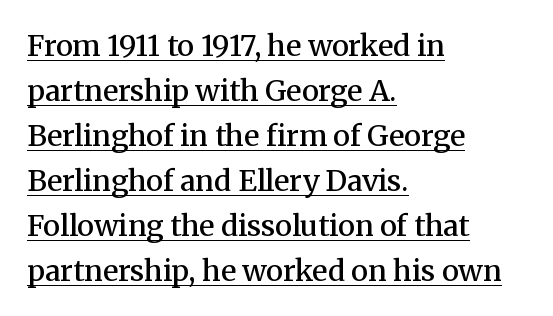
Decoration check: the copy is underlined. This is serif lettering, the kind often seen in printed books. All the whitespace from short lines collects on the right. Every letter is mildly thick-stroked: semibold rather than bold. This sample has the flowing, uneven cadence of proportional lettering. Tracking value appears to be zero — textbook default spacing.
